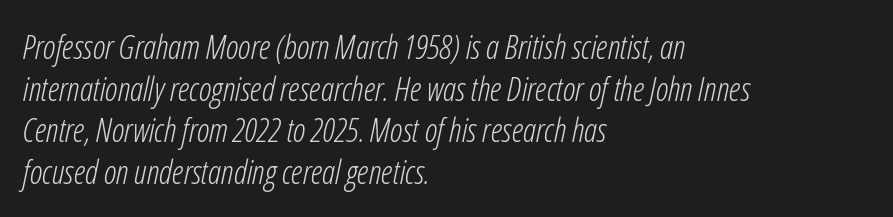
{"italic": "yes", "lean": "right", "slant_degrees": 12, "bold": "no", "weight": "light", "width": "condensed", "stroke_contrast": "low", "x_height": "medium", "monospaced": "no", "underline": "no", "align": "left", "line_spacing": "normal", "line_spacing_ratio": 1.26, "letter_spacing": "normal", "letter_spacing_em": 0.0, "glyph_px": 33}
